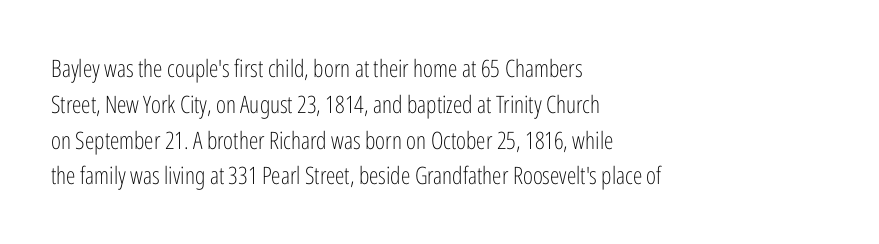
{"italic": "no", "bold": "no", "underline": "no", "align": "left", "line_spacing": "normal", "line_spacing_ratio": 1.49, "letter_spacing": "normal", "letter_spacing_em": 0.0, "glyph_px": 24}
